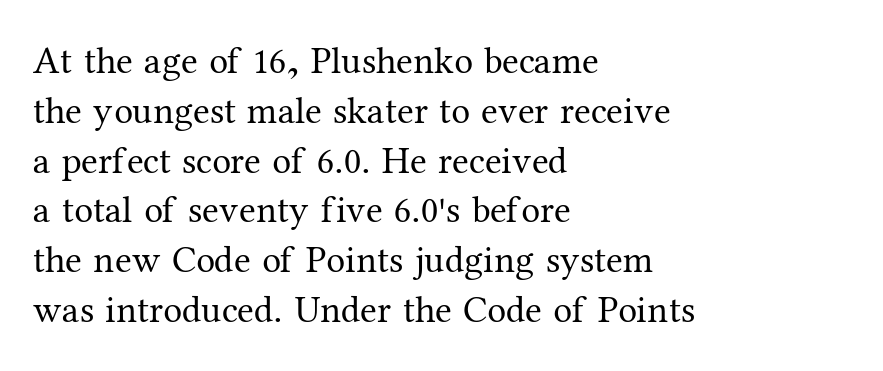
{"serif": "yes", "italic": "no", "bold": "no", "weight": "regular", "width": "normal", "stroke_contrast": "medium", "x_height": "medium", "monospaced": "no", "underline": "no", "align": "left", "line_spacing": "normal", "line_spacing_ratio": 1.31, "letter_spacing": "normal", "letter_spacing_em": 0.0, "glyph_px": 38}
